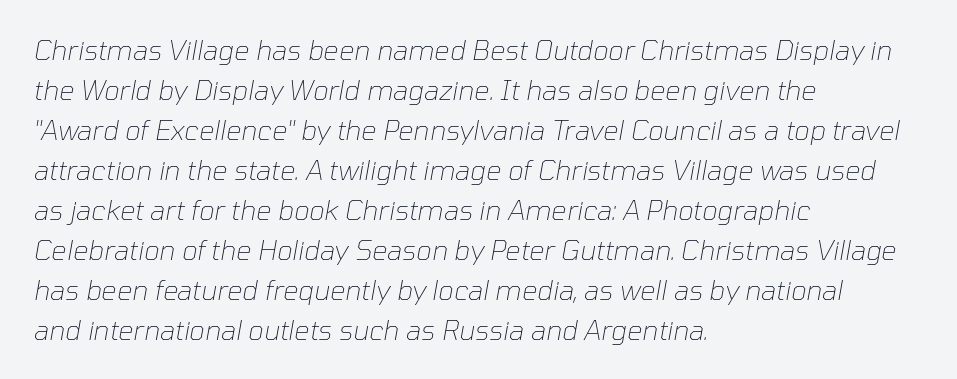
Q: Is the text bold? A: No.
Q: Is the text italic (slanted)? A: Yes, it leans right by about 10 degrees.
Q: Is the text underlined? A: No.
Q: How is the paragraph aligned? A: Left-aligned.
Q: Is the spacing between letters normal or unusually wide? A: Normal.
Q: Is the spacing between lines tight, normal or loose? A: Normal.
